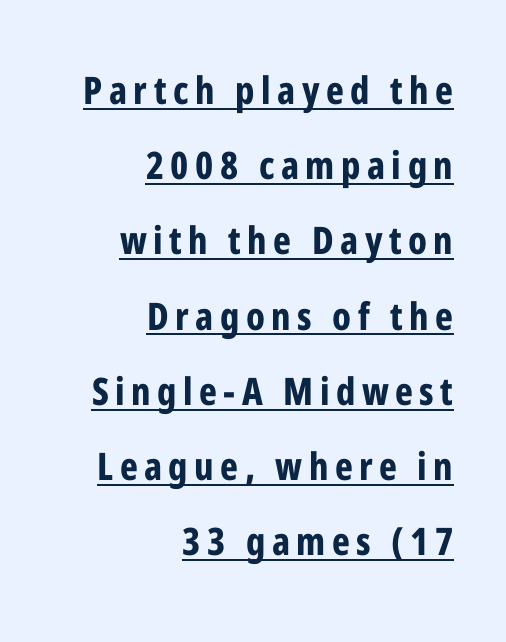
The image shows 38 px bold, condensed sans-serif type, upright; set right-aligned, loose line spacing (1.98x), underlined; low stroke contrast and a medium x-height.
